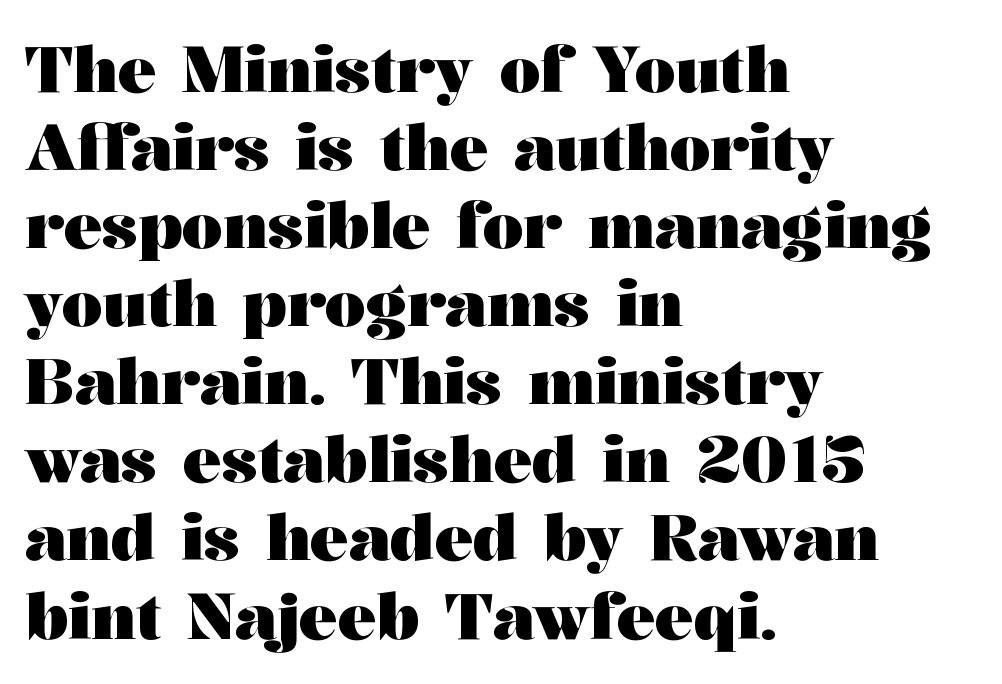
The strokes are fattened all the way to bold. Each line starts at the same left margin while the right side varies. Little horizontal feet cap the strokes, marking this as serif type. Unmarked baselines from the first word to the last. Nothing unusual about the tracking: characters are spaced as the font intends. Quick note: not italic, upright.
